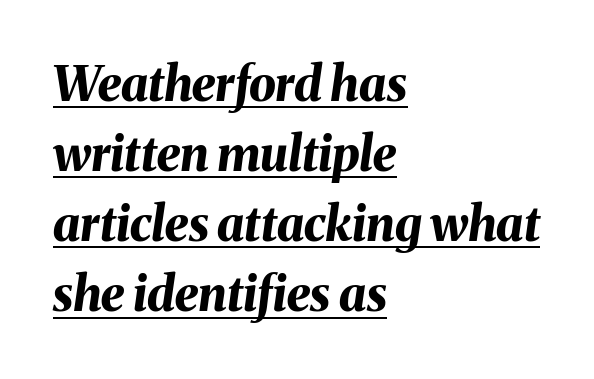
The image shows 48 px bold type, italic (leaning right); set left-aligned, normal line spacing (1.46x), normal letter spacing, underlined; medium stroke contrast and a medium x-height.
